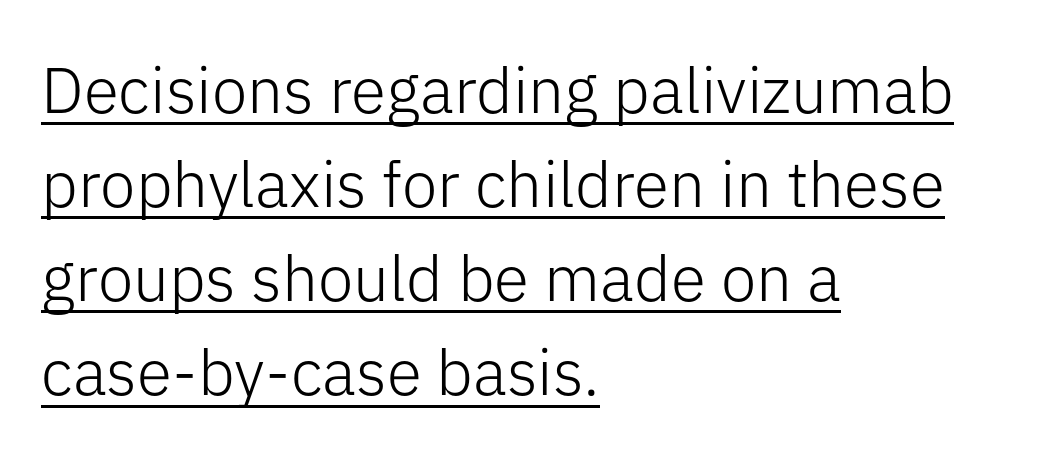
The image shows 64 px light sans-serif type, upright; set left-aligned, normal line spacing (1.47x), normal letter spacing, underlined; low stroke contrast and a medium x-height.
